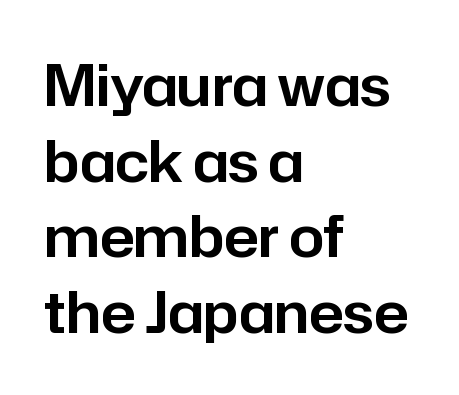
The letters advance in unequal steps, a hallmark of proportional type. Line starts are locked; line ends wander. The gap between lines stays unmarked. Tall strokes in this sample are plumb rather than angled.
